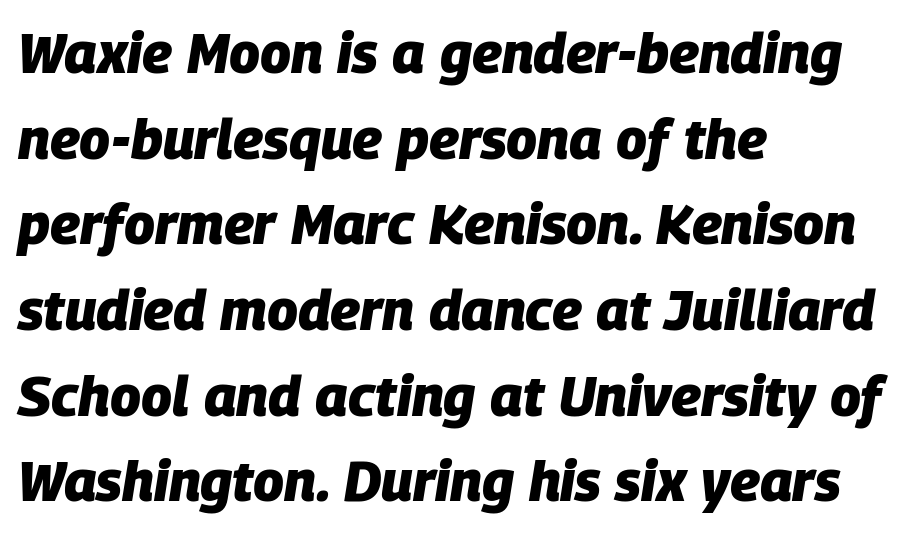
Q: Is the text bold? A: Yes.
Q: Is the text italic (slanted)? A: Yes, it leans right by about 9 degrees.
Q: Is the text underlined? A: No.
Q: How is the paragraph aligned? A: Left-aligned.
Q: Is the spacing between letters normal or unusually wide? A: Normal.
Q: Is the spacing between lines tight, normal or loose? A: Normal.
Q: Width (condensed, normal, or wide)? A: Normal.
Q: Stroke contrast? A: Low.
Q: x-height? A: Large.
Q: Monospaced? A: No.
